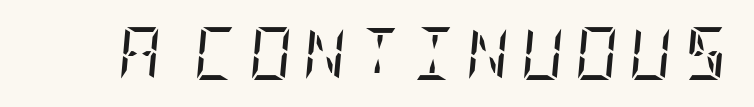
Q: Is the text bold? A: No.
Q: Is the text italic (slanted)? A: Yes, it leans right by about 5 degrees.
Q: Is the typeface a serif or a sans-serif typeface? A: Serif.
Q: Is the text underlined? A: No.
Q: Is the spacing between letters normal or unusually wide? A: Unusually wide.
Q: Width (condensed, normal, or wide)? A: Condensed.
Q: Stroke contrast? A: Low.
Q: x-height? A: Large.
